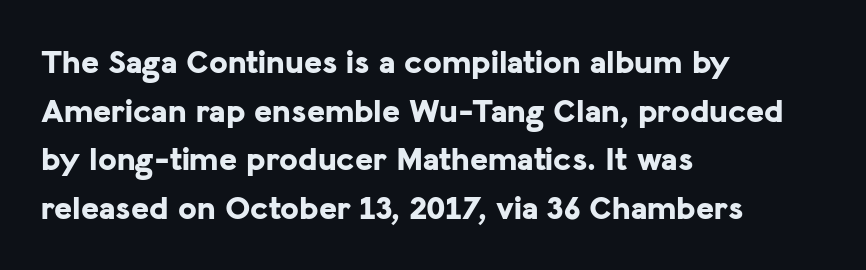
Q: Is the text bold? A: Yes.
Q: Is the text italic (slanted)? A: No, it is upright.
Q: Is the typeface a serif or a sans-serif typeface? A: Sans-serif.
Q: Is the text underlined? A: No.
Q: How is the paragraph aligned? A: Left-aligned.
Q: Is the spacing between letters normal or unusually wide? A: Normal.
Q: Is the spacing between lines tight, normal or loose? A: Normal.
Q: Width (condensed, normal, or wide)? A: Normal.
Q: Stroke contrast? A: Low.
Q: x-height? A: Medium.
Q: Monospaced? A: No.
